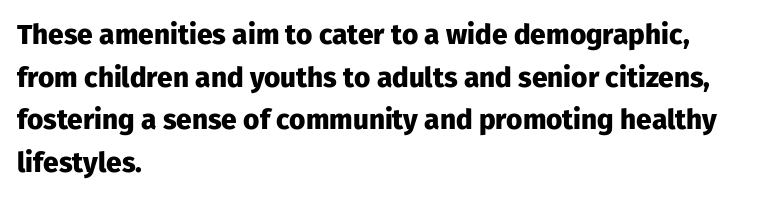
The image shows 28 px heavy sans-serif type, upright; set left-aligned, normal line spacing (1.52x), normal letter spacing, not underlined; low stroke contrast and a medium x-height.
